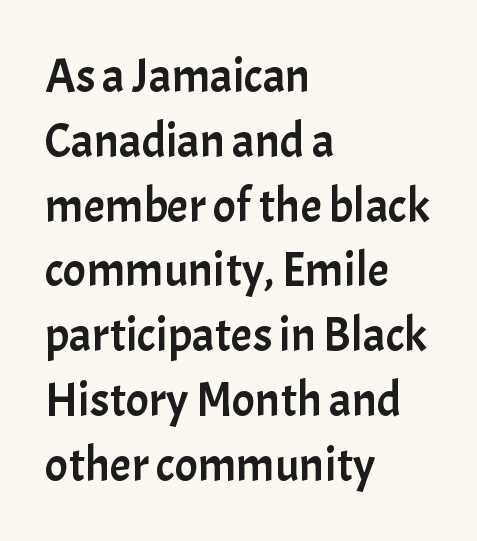
Q: Is the text italic (slanted)? A: No, it is upright.
Q: Is the typeface a serif or a sans-serif typeface? A: Sans-serif.
Q: Is the text underlined? A: No.
Q: How is the paragraph aligned? A: Left-aligned.
Q: Is the spacing between letters normal or unusually wide? A: Normal.
Q: Is the spacing between lines tight, normal or loose? A: Normal.
Q: Width (condensed, normal, or wide)? A: Normal.
Q: Stroke contrast? A: Low.
Q: x-height? A: Medium.
Q: Monospaced? A: No.
